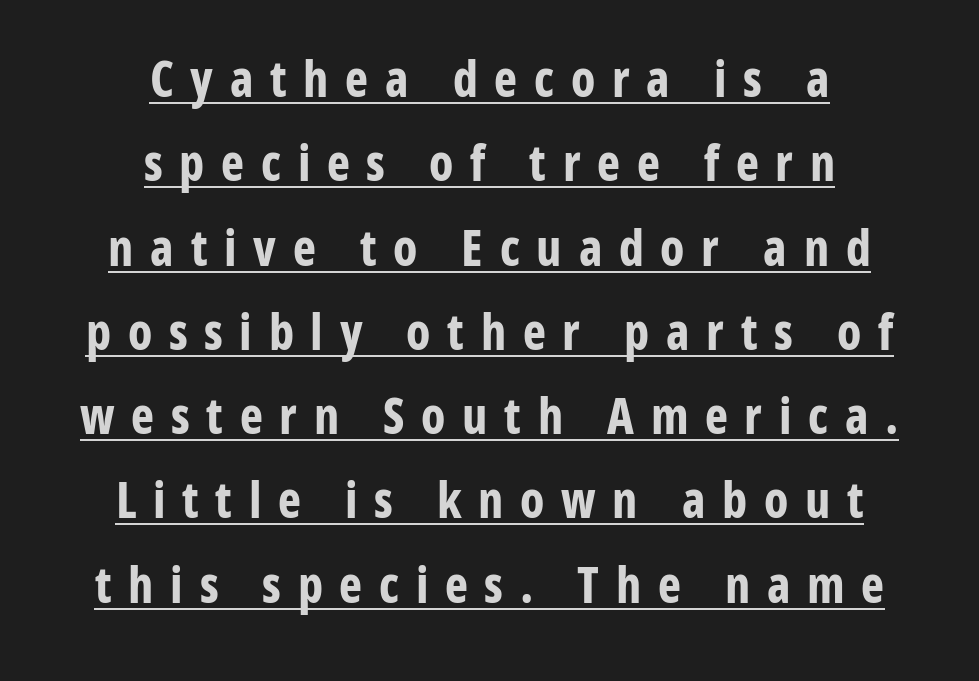
The lettering holds an erect, upright posture throughout. Tracking here is generous; glyphs stand well apart from one another. What kind of face is this? One without serifs — a sans. Notice how a bar underscores the lettering throughout.
